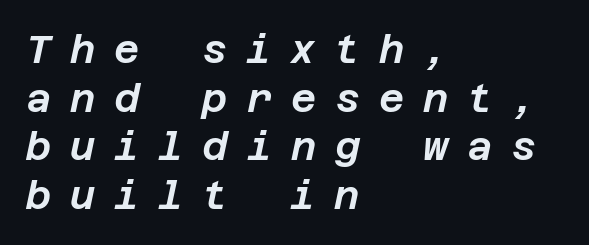
Q: Is the text italic (slanted)? A: Yes, it leans right by about 12 degrees.
Q: Is the text underlined? A: No.
Q: How is the paragraph aligned? A: Left-aligned.
Q: Is the spacing between letters normal or unusually wide? A: Unusually wide.
Q: Is the spacing between lines tight, normal or loose? A: Normal.
Q: Width (condensed, normal, or wide)? A: Normal.
Q: Stroke contrast? A: Low.
Q: x-height? A: Large.
